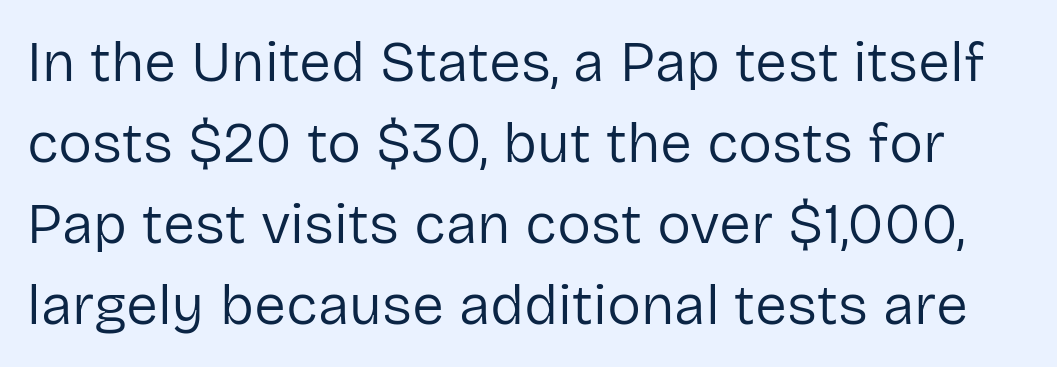
{"serif": "no", "italic": "no", "bold": "no", "weight": "regular", "width": "normal", "stroke_contrast": "low", "x_height": "medium", "monospaced": "no", "underline": "no", "line_spacing": "normal", "line_spacing_ratio": 1.42, "letter_spacing": "normal", "letter_spacing_em": 0.0, "glyph_px": 57}
